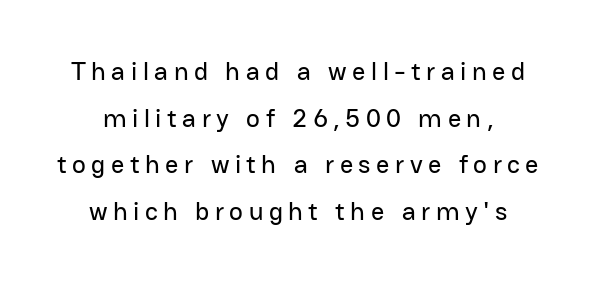
The gaps between neighbouring characters are conspicuously large. This is the regular roman posture of the typeface. The zone under the glyphs is completely vacant.
